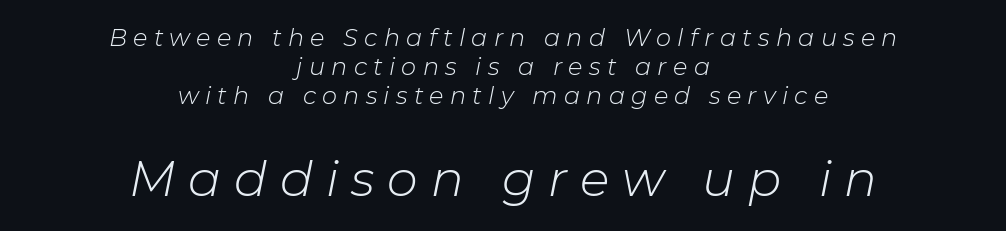
Q: Is the text bold? A: No.
Q: Is the text italic (slanted)? A: Yes, it leans right by about 11 degrees.
Q: Is the text underlined? A: No.
Q: How is the paragraph aligned? A: Centered.
Q: Is the spacing between letters normal or unusually wide? A: Unusually wide.
Q: Which block of text is set in a larger size, the first (top) or the second (bottom)? A: The second (bottom) one.
Q: Width (condensed, normal, or wide)? A: Normal.
Q: Stroke contrast? A: Low.
Q: x-height? A: Medium.
Q: Monospaced? A: No.
